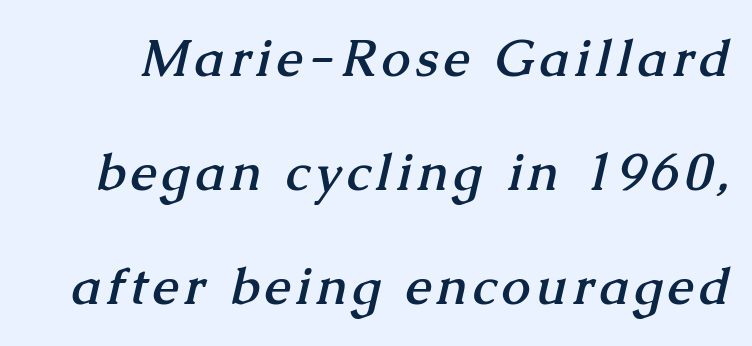
The image shows 51 px semibold serif type; set loose line spacing (2.24x), not underlined; medium stroke contrast and a medium x-height.
